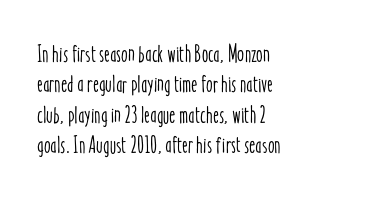
The image shows 24 px text type, upright; set left-aligned, normal line spacing (1.27x), normal letter spacing, not underlined.
